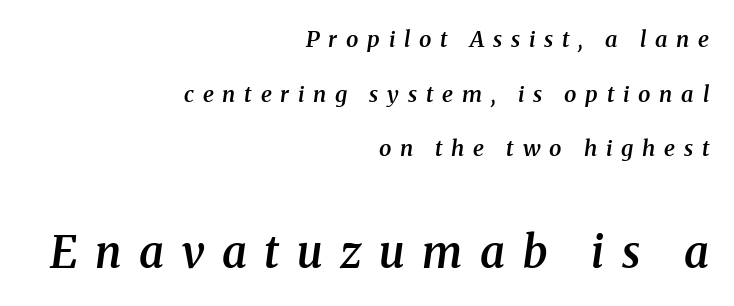
Q: Is the text bold? A: Semi-bold.
Q: Is the text italic (slanted)? A: Yes, it leans right by about 8 degrees.
Q: Is the typeface a serif or a sans-serif typeface? A: Serif.
Q: Is the text underlined? A: No.
Q: How is the paragraph aligned? A: Right-aligned.
Q: Is the spacing between letters normal or unusually wide? A: Unusually wide.
Q: Is the spacing between lines tight, normal or loose? A: Loose.
Q: Which block of text is set in a larger size, the first (top) or the second (bottom)? A: The second (bottom) one.
Q: Width (condensed, normal, or wide)? A: Normal.
Q: Stroke contrast? A: Medium.
Q: x-height? A: Medium.
Q: Monospaced? A: No.
